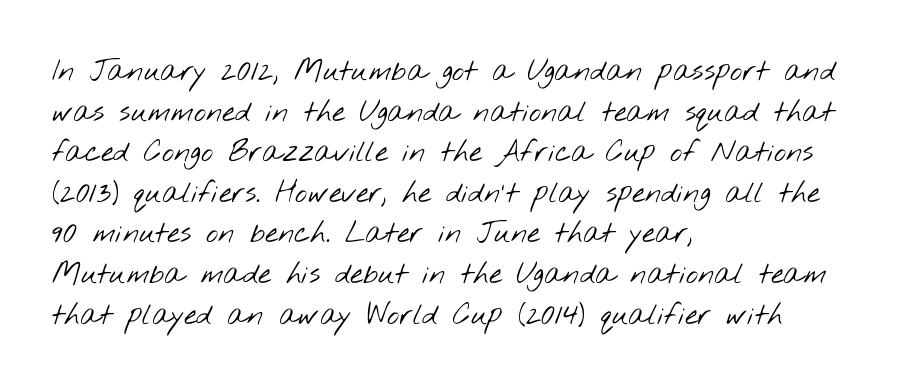
Q: Is the text bold? A: No.
Q: Is the typeface a serif or a sans-serif typeface? A: Sans-serif.
Q: Is the text underlined? A: No.
Q: How is the paragraph aligned? A: Left-aligned.
Q: Is the spacing between letters normal or unusually wide? A: Normal.
Q: Is the spacing between lines tight, normal or loose? A: Normal.
Q: Width (condensed, normal, or wide)? A: Wide.
Q: Stroke contrast? A: Low.
Q: x-height? A: Small.
Q: Monospaced? A: No.
